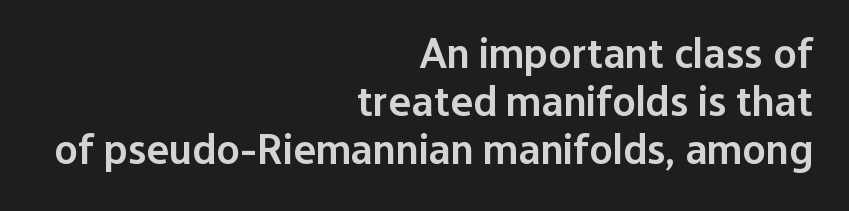
{"serif": "no", "italic": "no", "bold": "semi", "weight": "semibold", "width": "normal", "stroke_contrast": "low", "x_height": "medium", "monospaced": "no", "underline": "no", "align": "right", "line_spacing": "tight", "line_spacing_ratio": 1.12, "letter_spacing": "normal", "letter_spacing_em": 0.0, "glyph_px": 43}
